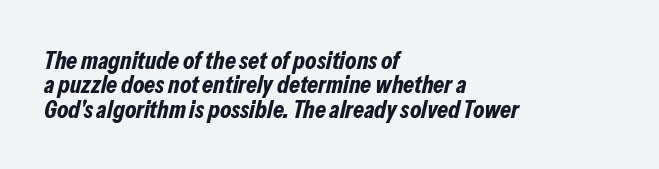
{"italic": "yes", "lean": "right", "slant_degrees": 13, "bold": "yes", "underline": "no", "align": "left", "line_spacing": "tight", "line_spacing_ratio": 0.98, "letter_spacing": "normal", "letter_spacing_em": 0.0, "glyph_px": 25}
